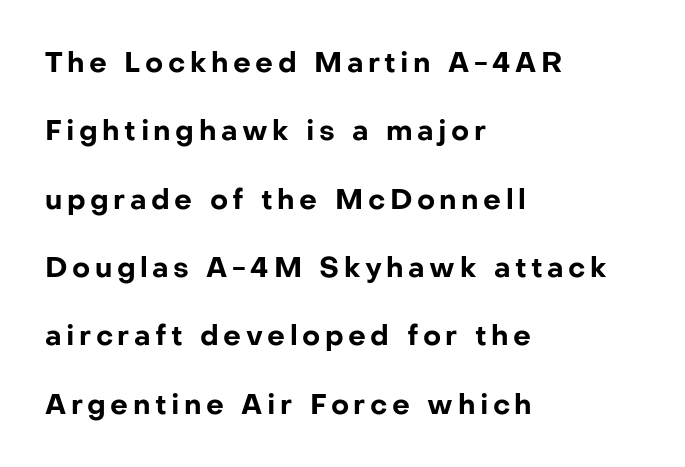
The image shows 28 px bold sans-serif type, upright; set left-aligned, loose line spacing (2.44x), not underlined; low stroke contrast and a medium x-height.
